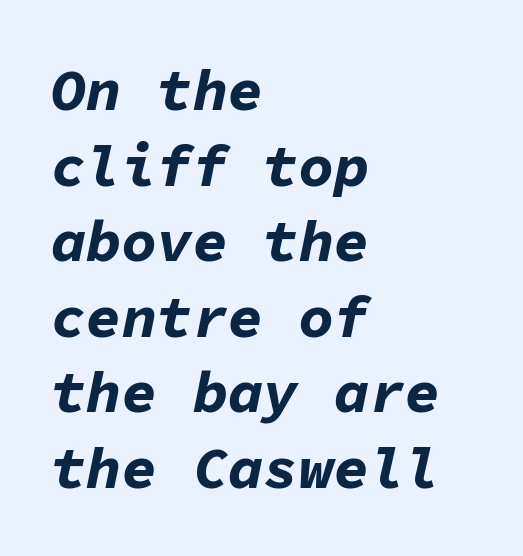
The image shows 59 px bold type, italic (leaning right), monospaced; set left-aligned, normal line spacing (1.28x), normal letter spacing, not underlined; low stroke contrast and a medium x-height.
